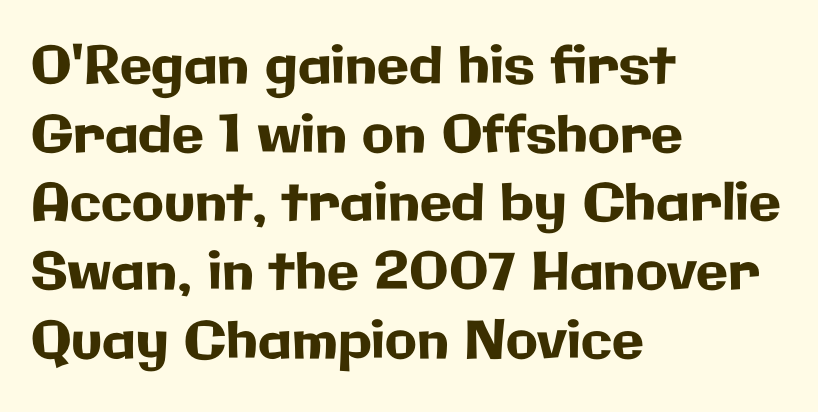
Honestly, there is no underline to notice here at all. Note: no serifs on the glyphs. Notice how the stems are strictly vertical — no italics here. Does the copy run flush right? No — it runs flush left.
